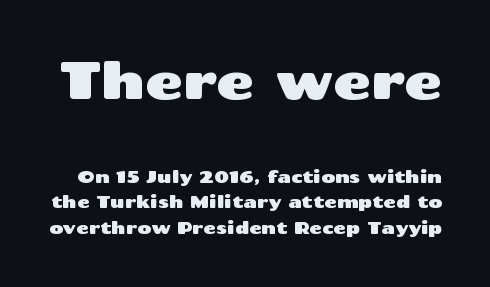
Q: Is the text italic (slanted)? A: No, it is upright.
Q: Is the typeface a serif or a sans-serif typeface? A: Sans-serif.
Q: Is the text underlined? A: No.
Q: Is the spacing between letters normal or unusually wide? A: Normal.
Q: Is the spacing between lines tight, normal or loose? A: Normal.
Q: Which block of text is set in a larger size, the first (top) or the second (bottom)? A: The first (top) one.
Q: Width (condensed, normal, or wide)? A: Wide.
Q: Stroke contrast? A: Medium.
Q: x-height? A: Medium.
Q: Monospaced? A: No.
